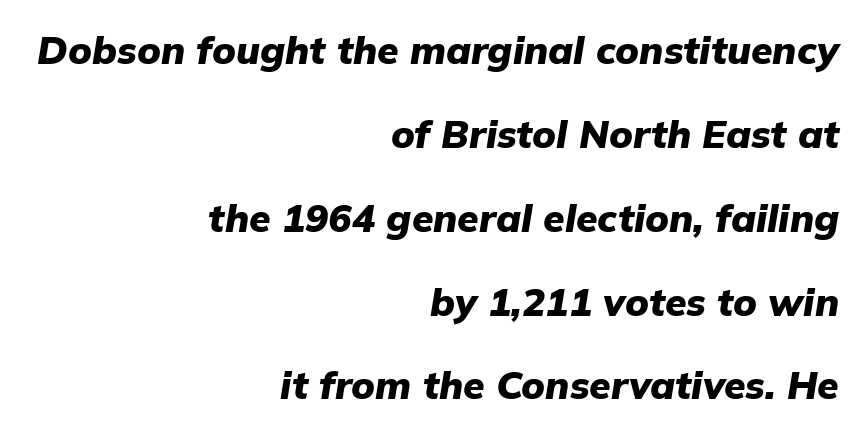
The image shows 39 px heavy type, italic (leaning right); set right-aligned, loose line spacing (2.15x), normal letter spacing, not underlined; low stroke contrast and a medium x-height.
